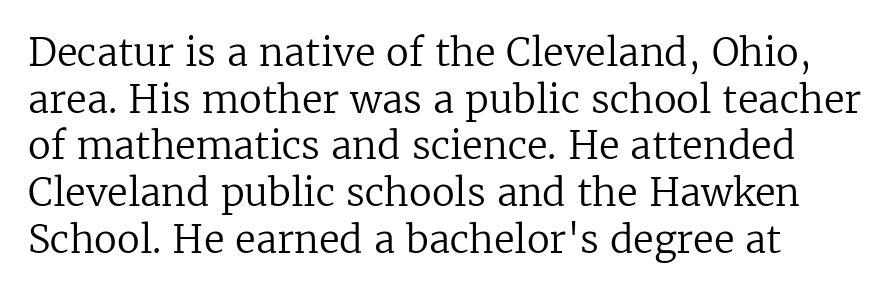
{"serif": "yes", "italic": "no", "bold": "no", "weight": "regular", "width": "normal", "stroke_contrast": "low", "x_height": "medium", "monospaced": "no", "underline": "no", "line_spacing_ratio": 1.23, "letter_spacing": "normal", "letter_spacing_em": 0.0, "glyph_px": 38}
